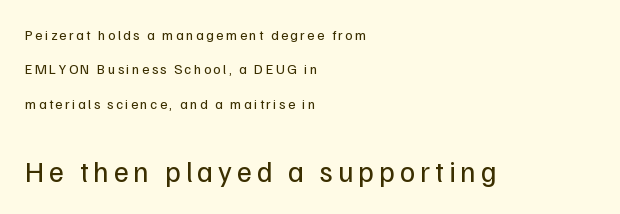
Q: Is the text bold? A: No.
Q: Is the text italic (slanted)? A: No, it is upright.
Q: Is the typeface a serif or a sans-serif typeface? A: Sans-serif.
Q: Is the text underlined? A: No.
Q: How is the paragraph aligned? A: Left-aligned.
Q: Is the spacing between lines tight, normal or loose? A: Loose.
Q: Which block of text is set in a larger size, the first (top) or the second (bottom)? A: The second (bottom) one.
Q: Width (condensed, normal, or wide)? A: Normal.
Q: Stroke contrast? A: Low.
Q: x-height? A: Medium.
Q: Monospaced? A: No.
